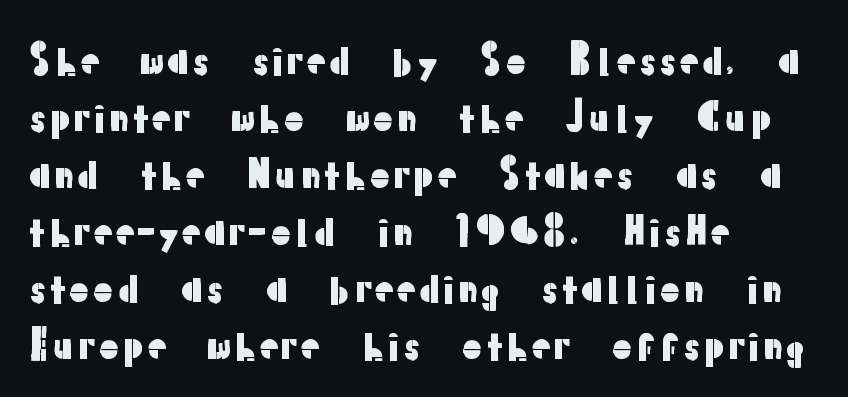
Bare-footed words on every line. Observe the absence of serifs on each vertical stroke in this sample. Upright lettering throughout. The rendering uses natural spacing where letterforms have individual widths.
